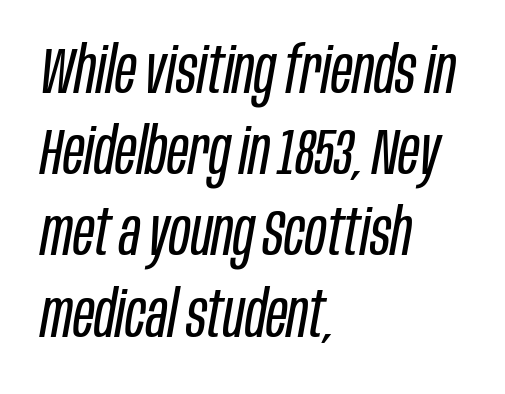
The horizontal fit of the characters is conventional and even. Which margin do the lines hug? The left one — the right edge is uneven. Type without underlining. Do the characters align in a grid? No, the font is proportional.
